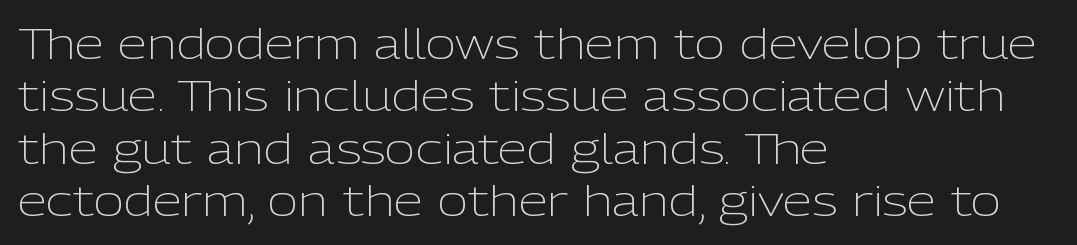
The image shows 42 px light sans-serif type, upright; set left-aligned, normal line spacing (1.25x), normal letter spacing, not underlined; low stroke contrast and a medium x-height.
